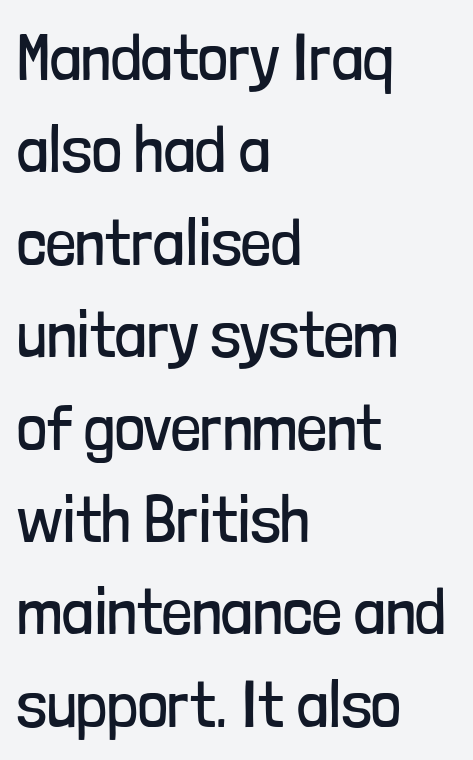
Does the lettering tilt? It doesn't — this is upright. Proportional: the letters do not fall into vertical columns. Look at the bottom of the vertical strokes: they stop flat, with no serifs. Beneath every word, the page is bare. Each new line begins a customary step beneath the previous one.
